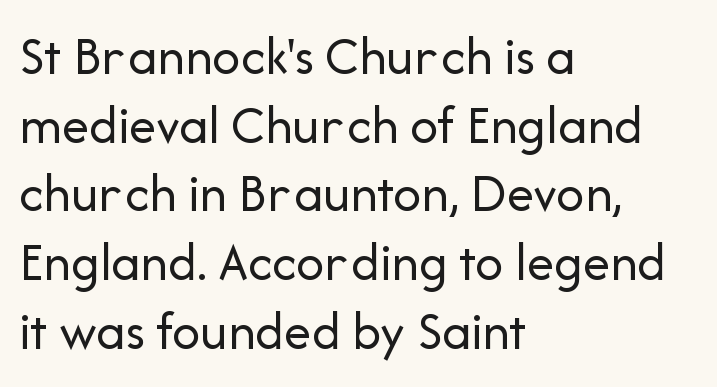
The image shows 55 px regular-weight sans-serif type, upright; set left-aligned, normal line spacing (1.25x), normal letter spacing, not underlined; low stroke contrast and a medium x-height.
